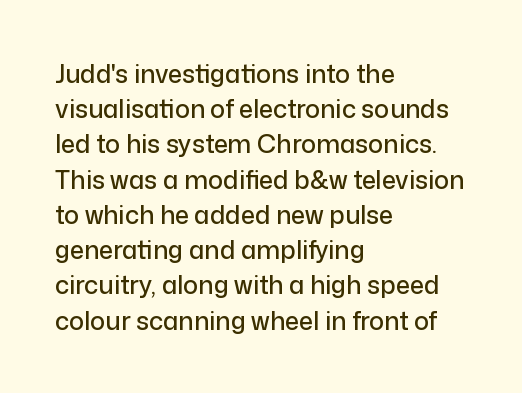
{"italic": "no", "underline": "no", "align": "left", "line_spacing": "normal", "line_spacing_ratio": 1.41, "letter_spacing": "normal", "letter_spacing_em": 0.0, "glyph_px": 25}
